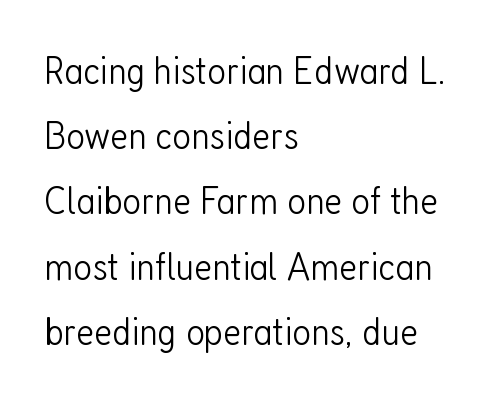
{"serif": "no", "italic": "no", "bold": "no", "weight": "light", "width": "condensed", "stroke_contrast": "low", "x_height": "medium", "monospaced": "no", "underline": "no", "align": "left", "line_spacing": "normal", "line_spacing_ratio": 1.59, "letter_spacing": "normal", "letter_spacing_em": 0.0, "glyph_px": 41}
